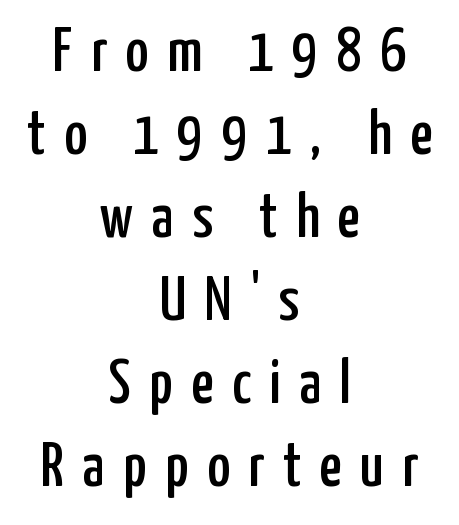
Visually the block forms a symmetrical silhouette, jagged on both flanks. Font category for this specimen: sans-serif. The line-height multiplier appears to be the usual default. A clean baseline with only descenders dipping below it.
